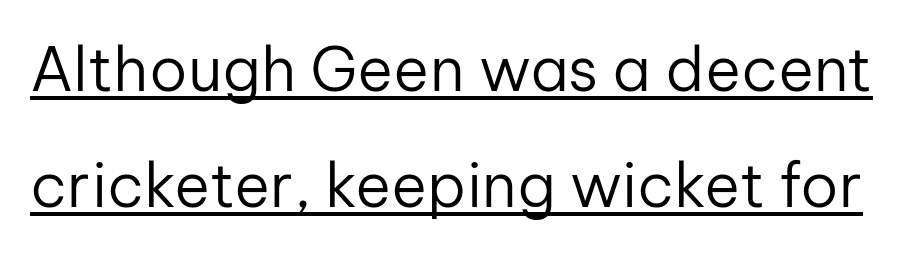
The image shows 61 px regular-weight sans-serif type, upright; set loose line spacing (1.9x), normal letter spacing, underlined; low stroke contrast and a medium x-height.
